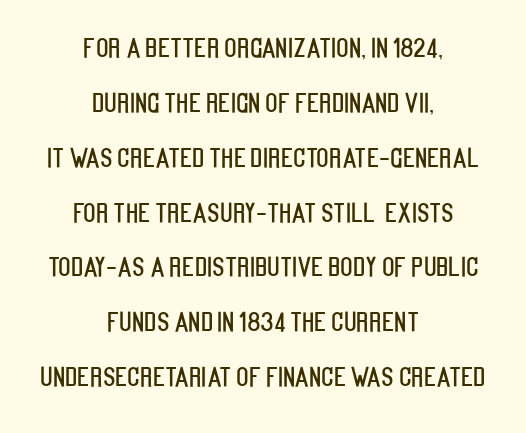
{"italic": "no", "underline": "no", "align": "center", "line_spacing": "loose", "line_spacing_ratio": 2.11, "letter_spacing": "normal", "letter_spacing_em": 0.0, "glyph_px": 26}
